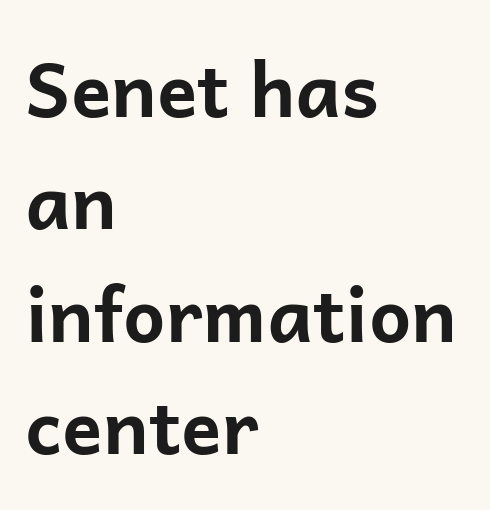
The image shows 75 px bold sans-serif type, upright; set left-aligned, normal line spacing (1.5x), normal letter spacing, not underlined; low stroke contrast and a medium x-height.
